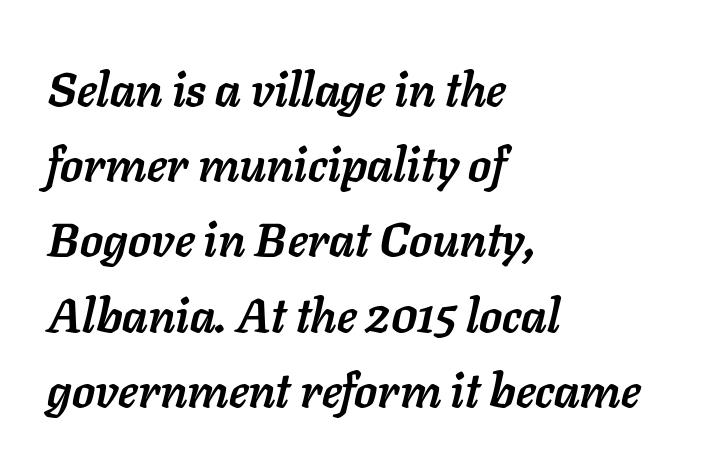
Q: Is the text bold? A: Yes.
Q: Is the text italic (slanted)? A: Yes, it leans right by about 11 degrees.
Q: Is the text underlined? A: No.
Q: How is the paragraph aligned? A: Left-aligned.
Q: Is the spacing between letters normal or unusually wide? A: Normal.
Q: Is the spacing between lines tight, normal or loose? A: Normal.
Q: Width (condensed, normal, or wide)? A: Normal.
Q: Stroke contrast? A: Low.
Q: x-height? A: Medium.
Q: Monospaced? A: No.
